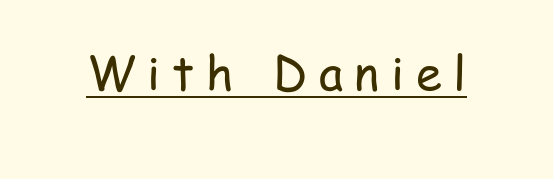
{"serif": "no", "italic": "no", "bold": "no", "weight": "regular", "width": "condensed", "stroke_contrast": "low", "x_height": "medium", "monospaced": "no", "underline": "yes", "letter_spacing": "wide", "letter_spacing_em": 0.25, "glyph_px": 47}
